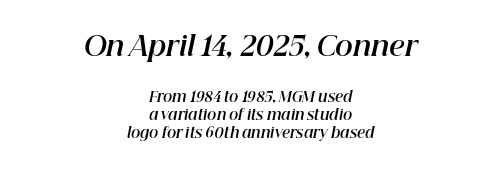
{"italic": "yes", "lean": "right", "slant_degrees": 12, "bold": "yes", "underline": "no", "align": "center", "line_spacing": "normal", "line_spacing_ratio": 1.28, "letter_spacing": "normal", "letter_spacing_em": 0.0, "larger_block": "first", "size_ratio": 1.93, "glyph_px": 27}
